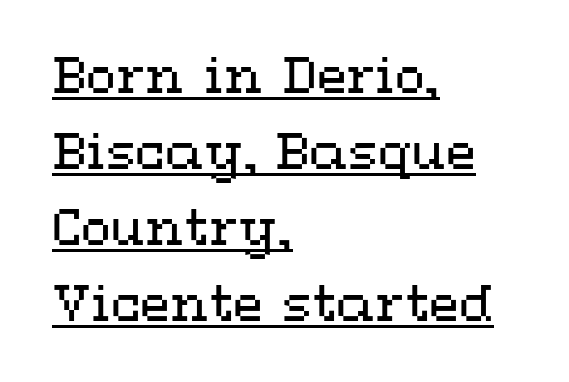
Typeset ragged right — the left edge is the straight one. You can tell it's not italic because the verticals are truly vertical. Leading: standard. Do the characters align in a grid? No, the font is proportional. No extra ink here — the face is not bold. Spacing between characters is what you'd get straight out of the box.
